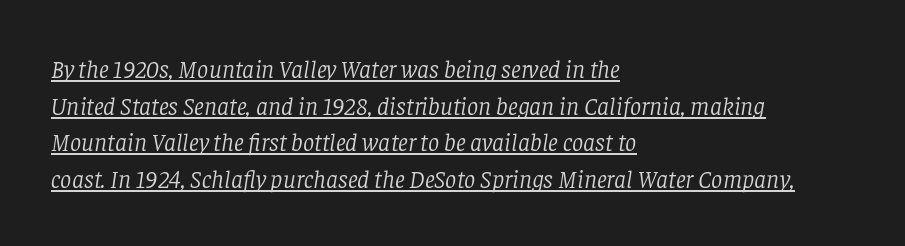
Q: Is the text bold? A: No.
Q: Is the text italic (slanted)? A: Yes, it leans right by about 8 degrees.
Q: Is the text underlined? A: Yes.
Q: How is the paragraph aligned? A: Left-aligned.
Q: Is the spacing between letters normal or unusually wide? A: Normal.
Q: Is the spacing between lines tight, normal or loose? A: Normal.
